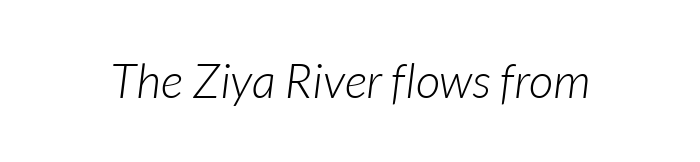
{"serif": "no", "bold": "no", "weight": "light", "width": "normal", "stroke_contrast": "low", "x_height": "medium", "monospaced": "no", "underline": "no", "letter_spacing": "normal", "letter_spacing_em": 0.0, "glyph_px": 48}
